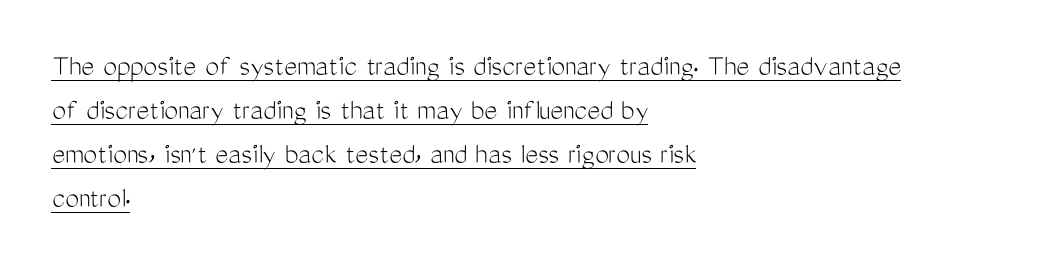
The specimen includes a rule beneath the text block's lines. The text block is weighted toward the left margin, trailing off unevenly rightward. Designer's note — italics off, roman on. The rendering uses natural spacing where letterforms have individual widths.
